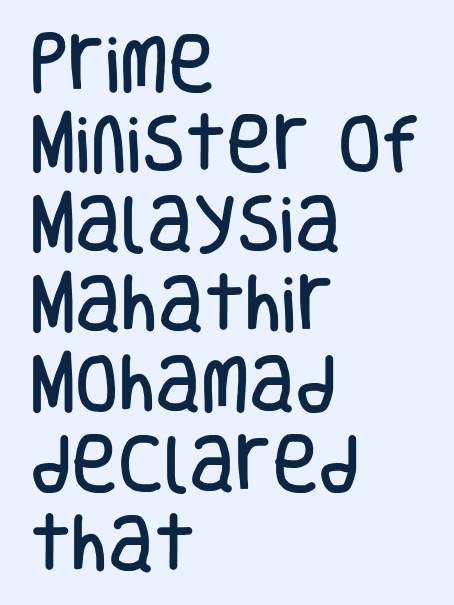
{"serif": "no", "italic": "no", "width": "condensed", "stroke_contrast": "low", "x_height": "large", "monospaced": "no", "underline": "no", "align": "left", "line_spacing": "normal", "line_spacing_ratio": 1.27, "letter_spacing": "normal", "letter_spacing_em": 0.0, "glyph_px": 63}
